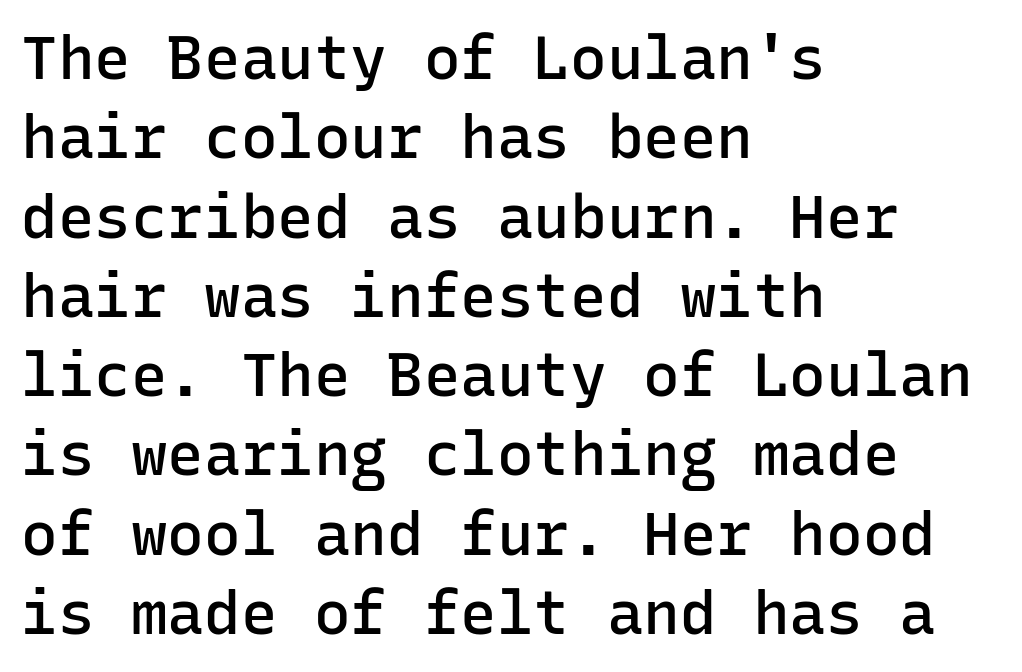
The image shows 61 px semibold sans-serif type, upright, monospaced; set left-aligned, normal line spacing (1.3x), normal letter spacing, not underlined; low stroke contrast and a medium x-height.
